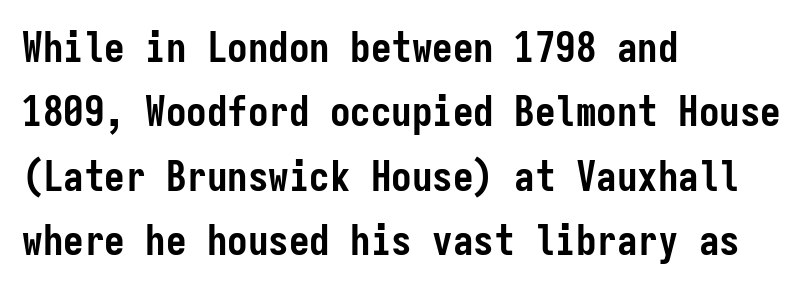
The image shows 41 px semibold, condensed sans-serif type, upright, monospaced; set left-aligned, normal line spacing (1.57x), normal letter spacing, not underlined; low stroke contrast and a medium x-height.
